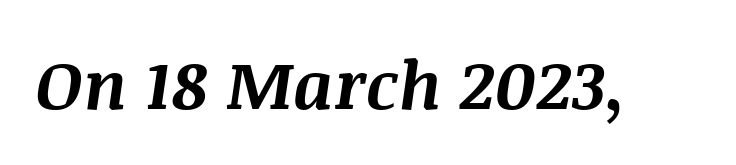
{"italic": "yes", "lean": "right", "slant_degrees": 8, "bold": "yes", "weight": "bold", "width": "normal", "stroke_contrast": "medium", "x_height": "large", "monospaced": "no", "underline": "no", "letter_spacing": "normal", "letter_spacing_em": 0.0, "glyph_px": 67}
